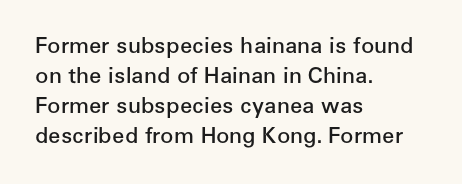
The image shows 22 px text type, upright; set left-aligned, normal line spacing (1.37x), normal letter spacing, not underlined.
